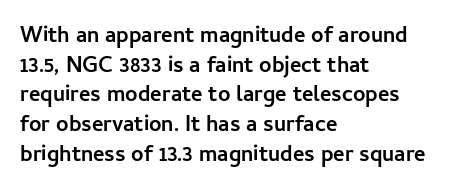
Caption: standard tracking, unaltered. Bold? Absolutely — the strokes are thick and heavy. Where is the straight margin? On the left. The line-height multiplier appears to be the usual default. Underlining? Definitely not there. Upright lettering throughout.
